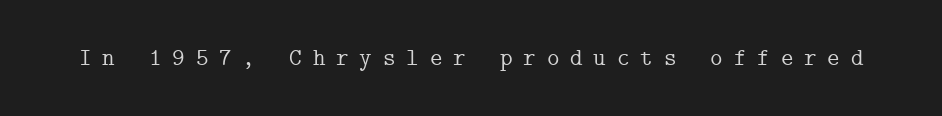
Q: Is the text italic (slanted)? A: No, it is upright.
Q: Is the text underlined? A: No.
Q: Is the spacing between letters normal or unusually wide? A: Unusually wide.
